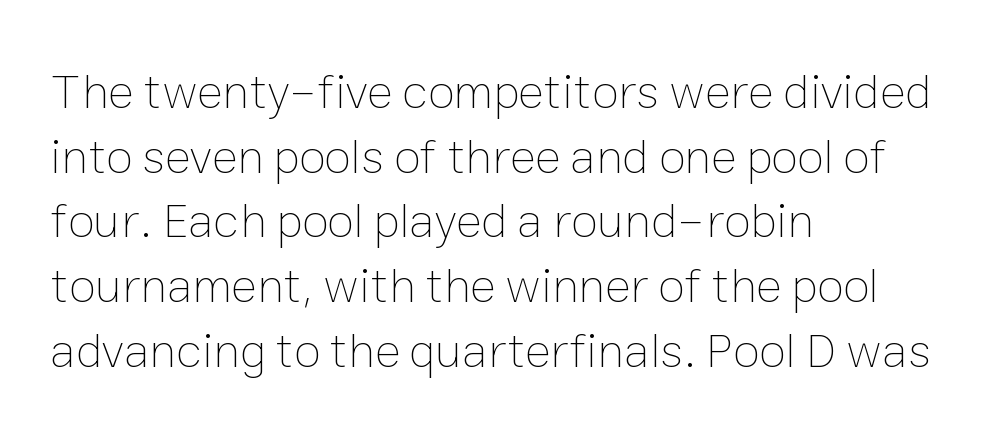
Q: Is the text bold? A: No.
Q: Is the text italic (slanted)? A: No, it is upright.
Q: Is the text underlined? A: No.
Q: How is the paragraph aligned? A: Left-aligned.
Q: Is the spacing between letters normal or unusually wide? A: Normal.
Q: Is the spacing between lines tight, normal or loose? A: Normal.
Q: Width (condensed, normal, or wide)? A: Normal.
Q: Stroke contrast? A: Low.
Q: x-height? A: Medium.
Q: Monospaced? A: No.
